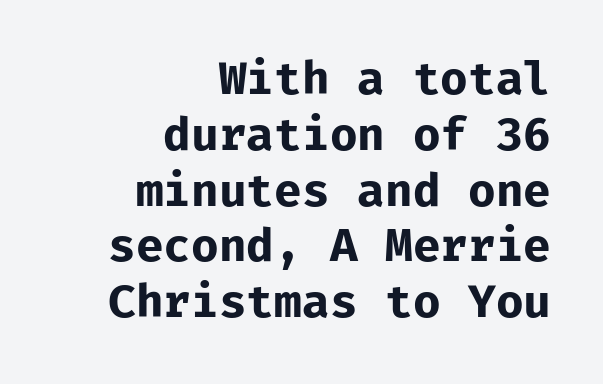
Q: Is the text bold? A: Yes.
Q: Is the text italic (slanted)? A: No, it is upright.
Q: Is the typeface a serif or a sans-serif typeface? A: Sans-serif.
Q: Is the text underlined? A: No.
Q: How is the paragraph aligned? A: Right-aligned.
Q: Is the spacing between letters normal or unusually wide? A: Normal.
Q: Width (condensed, normal, or wide)? A: Normal.
Q: Stroke contrast? A: Low.
Q: x-height? A: Medium.
